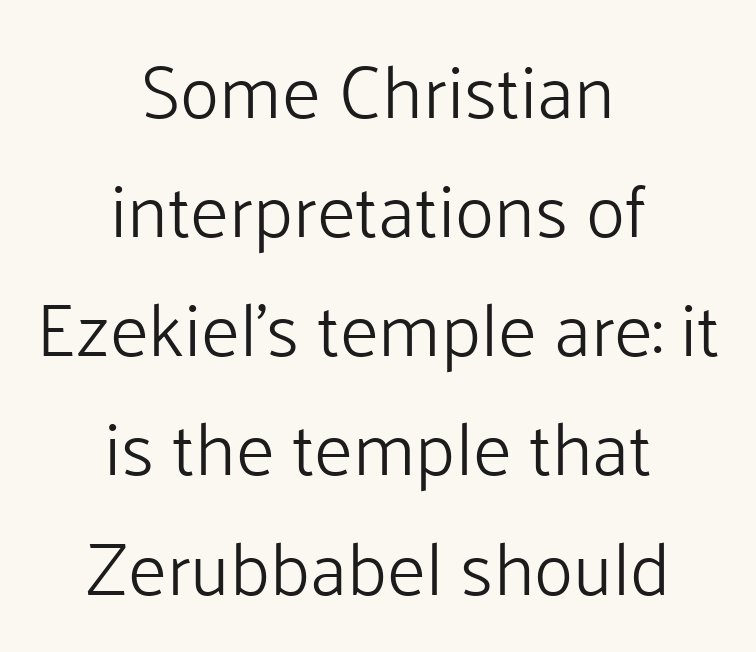
Style check: upright. This rendering leaves character spacing at its baseline value. You can tell from the bare stems that sans-serif type was used. Line starts and ends both wander, symmetrically. Each stroke keeps to a modest, everyday thickness or less.
